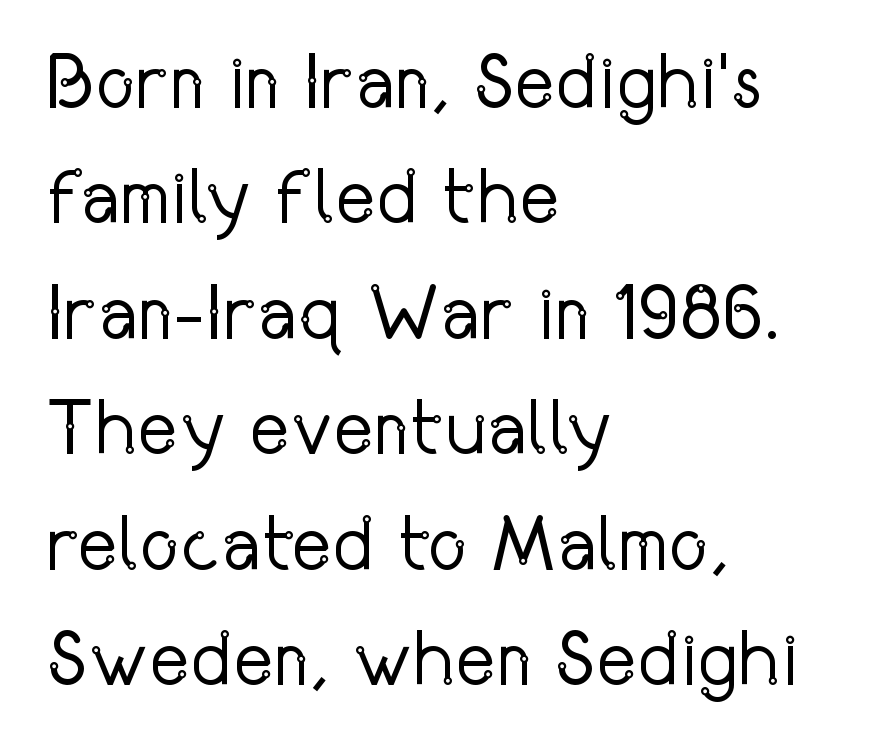
Layout note: lines flush left. The font sits on the lighter half of the weight spectrum, regular included. The area under the type is left untouched. Varying glyph widths throughout — classic text-font behaviour.
